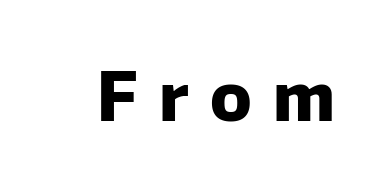
The image shows 67 px heavy sans-serif type, upright; set unusually wide letter spacing (+0.32 em), not underlined; low stroke contrast and a medium x-height.
